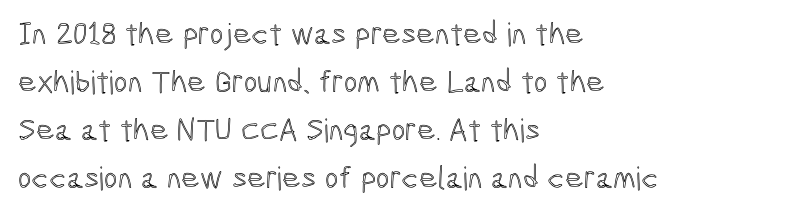
Q: Is the text italic (slanted)? A: No, it is upright.
Q: Is the text underlined? A: No.
Q: How is the paragraph aligned? A: Left-aligned.
Q: Is the spacing between letters normal or unusually wide? A: Normal.
Q: Is the spacing between lines tight, normal or loose? A: Normal.
Q: Width (condensed, normal, or wide)? A: Condensed.
Q: x-height? A: Medium.
Q: Monospaced? A: No.
